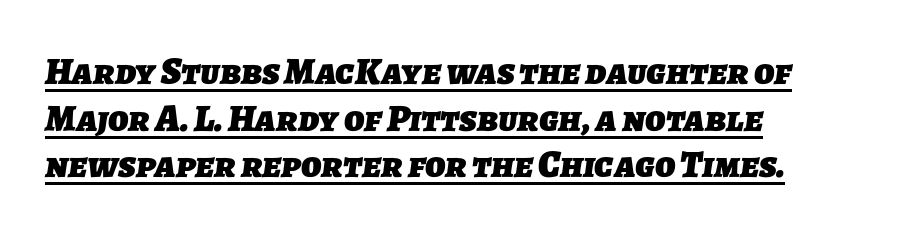
{"serif": "no", "bold": "yes", "weight": "heavy", "width": "normal", "stroke_contrast": "low", "x_height": "medium", "monospaced": "no", "underline": "yes", "align": "left", "line_spacing_ratio": 1.23, "letter_spacing": "normal", "letter_spacing_em": 0.0, "glyph_px": 38}
